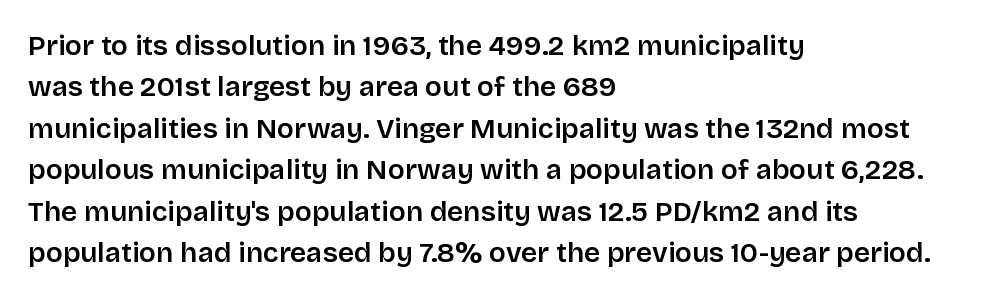
Letterform terminals end flat and unadorned throughout the passage. Only glyphs here, with clear space below each row. What weight is shown? A semibold, between regular and bold. If you drew a line through each stem, it would be perfectly vertical.
